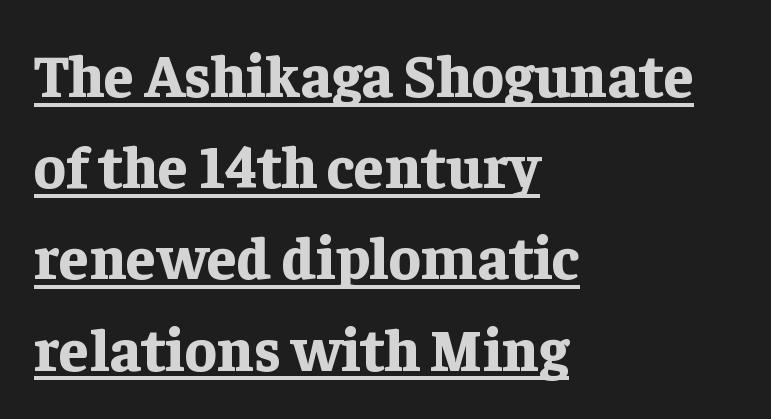
You can tell it's not italic because the verticals are truly vertical. Every letter is thick-stroked: bold, no question. Regarding leading, the lines here are spaced in the standard way. Compared with typical body copy, the letter spacing here is the same. Quick note: underline on.
